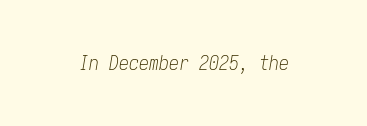
Looking at the ascenders, they clearly lean. The gaps between neighbouring characters are ordinary and unremarkable. Any mark beneath the type? The region is blank. This reads as an unemphasized weight, regular at the heaviest.
